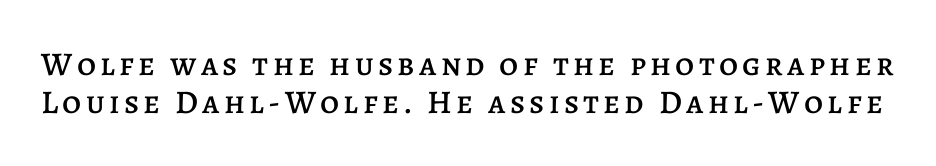
Q: Is the text italic (slanted)? A: No, it is upright.
Q: Is the text underlined? A: No.
Q: Is the spacing between lines tight, normal or loose? A: Tight.
Q: Width (condensed, normal, or wide)? A: Normal.
Q: Stroke contrast? A: Low.
Q: x-height? A: Large.
Q: Monospaced? A: No.
